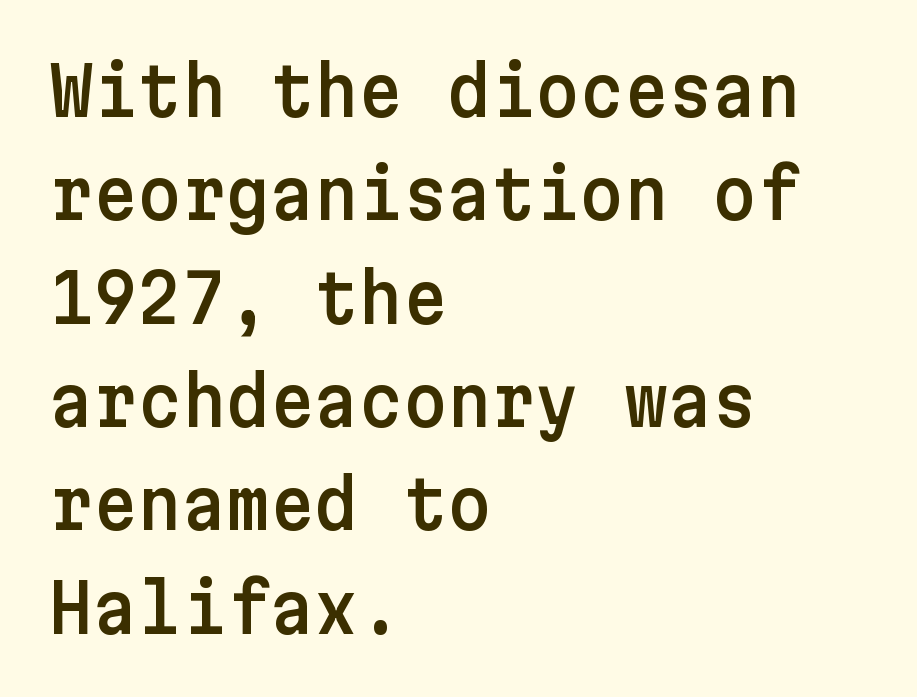
The image shows 68 px sans-serif type, upright; set left-aligned, normal line spacing (1.52x), normal letter spacing, not underlined; low stroke contrast and a medium x-height.
